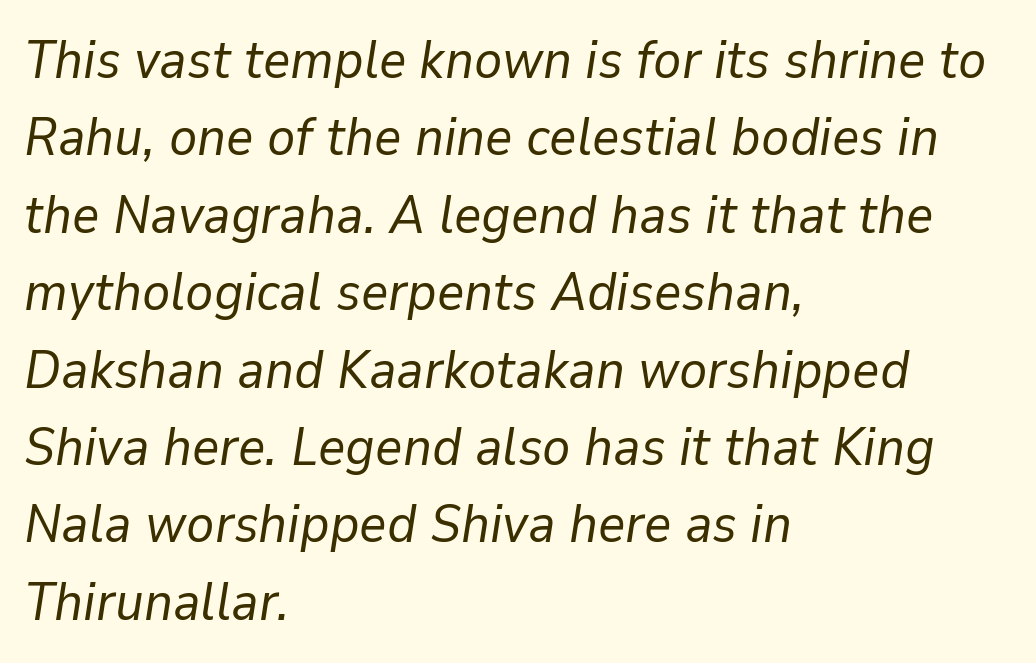
Q: Is the text bold? A: No.
Q: Is the text italic (slanted)? A: Yes, it leans right by about 9 degrees.
Q: Is the text underlined? A: No.
Q: How is the paragraph aligned? A: Left-aligned.
Q: Is the spacing between letters normal or unusually wide? A: Normal.
Q: Is the spacing between lines tight, normal or loose? A: Normal.
Q: Width (condensed, normal, or wide)? A: Normal.
Q: Stroke contrast? A: Low.
Q: x-height? A: Medium.
Q: Monospaced? A: No.
